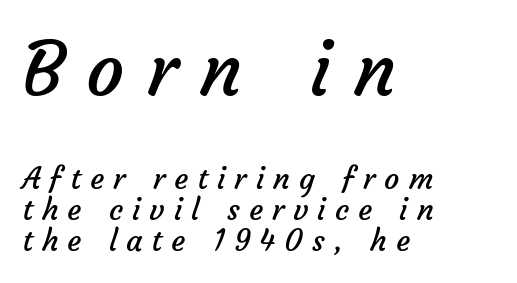
Q: Is the text bold? A: No.
Q: Is the typeface a serif or a sans-serif typeface? A: Sans-serif.
Q: Is the text underlined? A: No.
Q: How is the paragraph aligned? A: Left-aligned.
Q: Is the spacing between letters normal or unusually wide? A: Unusually wide.
Q: Is the spacing between lines tight, normal or loose? A: Tight.
Q: Which block of text is set in a larger size, the first (top) or the second (bottom)? A: The first (top) one.
Q: Width (condensed, normal, or wide)? A: Normal.
Q: Stroke contrast? A: Low.
Q: x-height? A: Medium.
Q: Monospaced? A: No.
